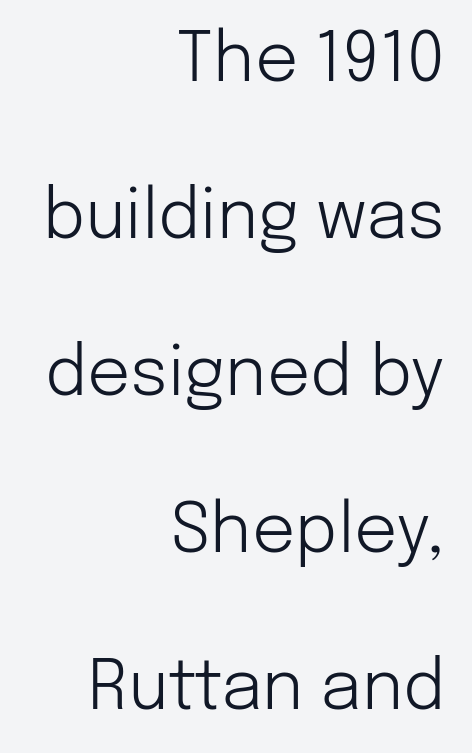
Q: Is the text bold? A: No.
Q: Is the text italic (slanted)? A: No, it is upright.
Q: Is the typeface a serif or a sans-serif typeface? A: Sans-serif.
Q: Is the text underlined? A: No.
Q: How is the paragraph aligned? A: Right-aligned.
Q: Is the spacing between letters normal or unusually wide? A: Normal.
Q: Is the spacing between lines tight, normal or loose? A: Loose.
Q: Width (condensed, normal, or wide)? A: Normal.
Q: Stroke contrast? A: Low.
Q: x-height? A: Medium.
Q: Monospaced? A: No.
